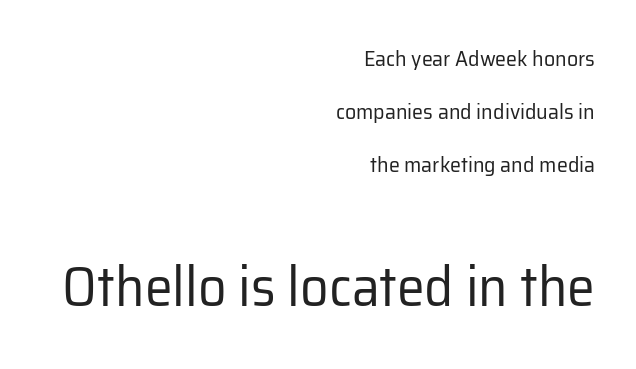
Q: Is the text bold? A: No.
Q: Is the text italic (slanted)? A: No, it is upright.
Q: Is the typeface a serif or a sans-serif typeface? A: Sans-serif.
Q: Is the text underlined? A: No.
Q: How is the paragraph aligned? A: Right-aligned.
Q: Is the spacing between letters normal or unusually wide? A: Normal.
Q: Is the spacing between lines tight, normal or loose? A: Loose.
Q: Which block of text is set in a larger size, the first (top) or the second (bottom)? A: The second (bottom) one.
Q: Width (condensed, normal, or wide)? A: Normal.
Q: Stroke contrast? A: Low.
Q: x-height? A: Medium.
Q: Monospaced? A: No.
